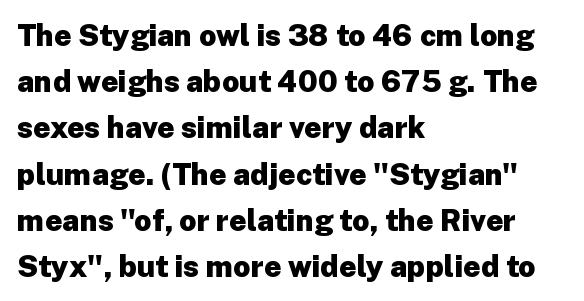
A typesetter would call this proportional, since set widths differ per character. Nope, no serifs anywhere on these letters. A typesetter would call this leading conventional body-copy spacing. Horizontal alignment here is leftward, the default for most running prose. The space beneath each line is pristine and unruled.
